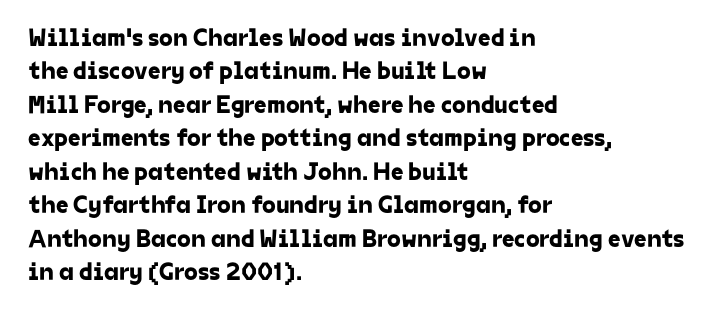
The image shows 25 px text type; set left-aligned, normal line spacing (1.34x), normal letter spacing, not underlined.
